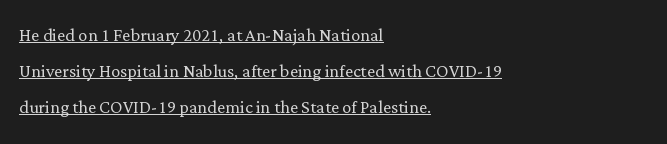
The face used here appears with an underline applied. The passage shown stacks its lines at a standard gap. Posture: upright roman. Stroke thickness stays within the range of a standard reading face or lighter. This sample uses plain, unmodified letter spacing.
